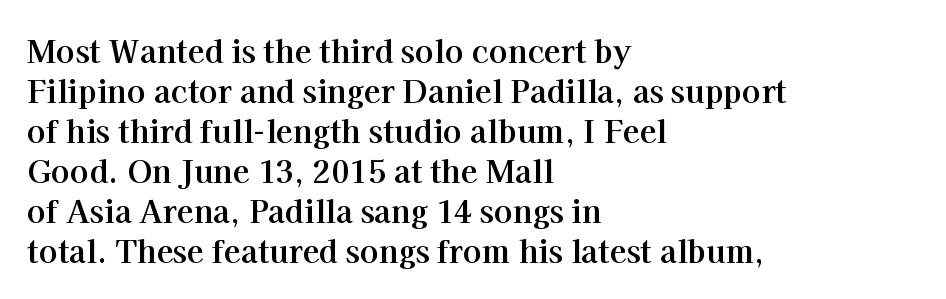
The image shows 31 px bold serif type, upright; set left-aligned, normal line spacing (1.29x), normal letter spacing, not underlined; high stroke contrast and a medium x-height.
